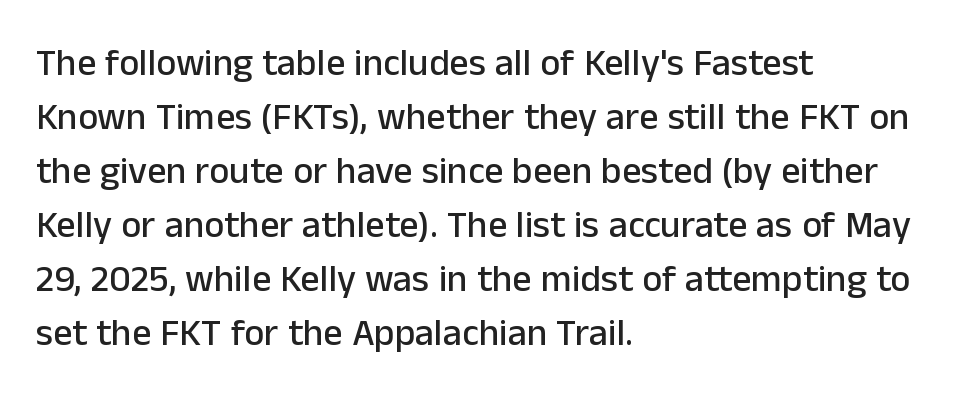
{"serif": "no", "italic": "no", "width": "normal", "stroke_contrast": "low", "x_height": "medium", "monospaced": "no", "underline": "no", "align": "left", "line_spacing": "normal", "line_spacing_ratio": 1.42, "letter_spacing": "normal", "letter_spacing_em": 0.0, "glyph_px": 38}
